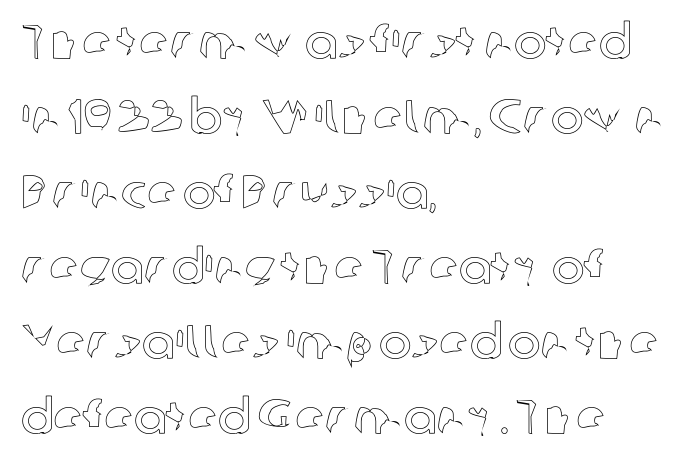
{"italic": "no", "width": "normal", "x_height": "medium", "monospaced": "no", "underline": "no", "align": "left", "line_spacing": "normal", "line_spacing_ratio": 1.53, "letter_spacing": "normal", "letter_spacing_em": 0.0, "glyph_px": 49}
